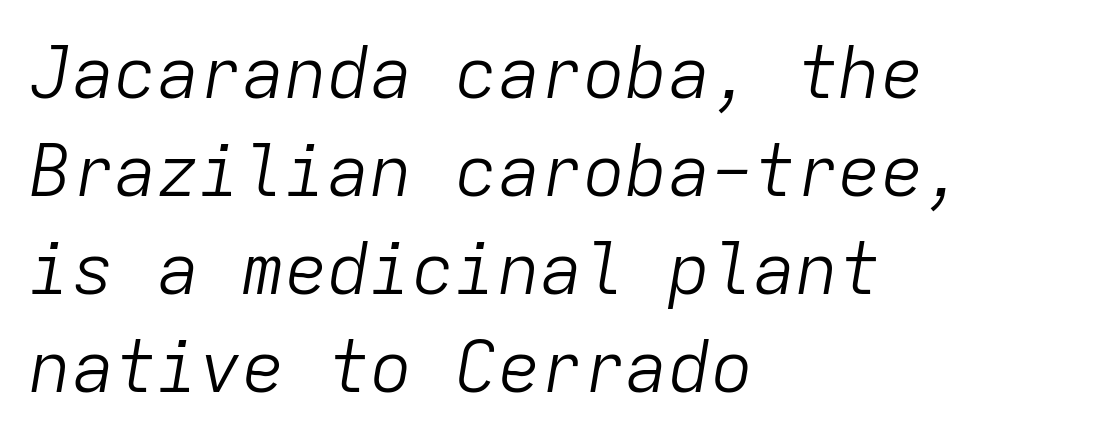
The image shows 71 px light type, italic (leaning right), monospaced; set left-aligned, normal line spacing (1.38x), normal letter spacing, not underlined; low stroke contrast and a medium x-height.
